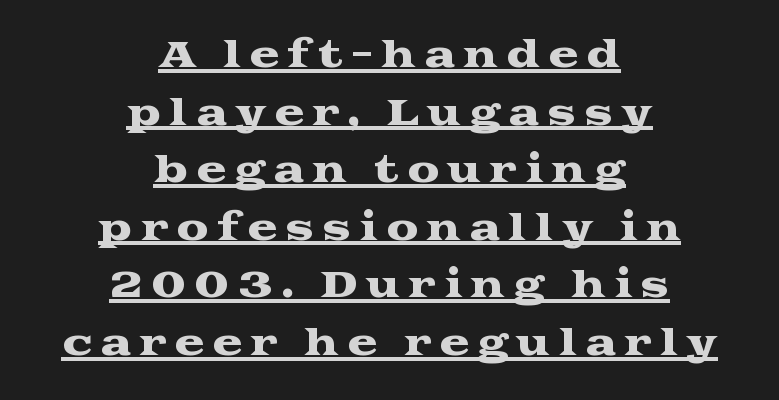
Q: Is the text italic (slanted)? A: No, it is upright.
Q: Is the typeface a serif or a sans-serif typeface? A: Serif.
Q: Is the text underlined? A: Yes.
Q: How is the paragraph aligned? A: Centered.
Q: Is the spacing between letters normal or unusually wide? A: Unusually wide.
Q: Is the spacing between lines tight, normal or loose? A: Normal.
Q: Width (condensed, normal, or wide)? A: Wide.
Q: Stroke contrast? A: Medium.
Q: x-height? A: Medium.
Q: Monospaced? A: No.
